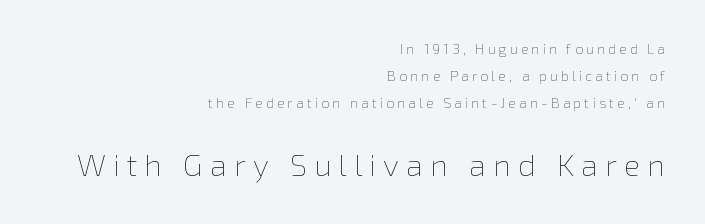
The image shows 31 px thin type, upright; set right-aligned, loose line spacing (1.92x), unusually wide letter spacing (+0.23 em), not underlined; the second (bottom) block is 2.21x larger; low stroke contrast and a medium x-height.
